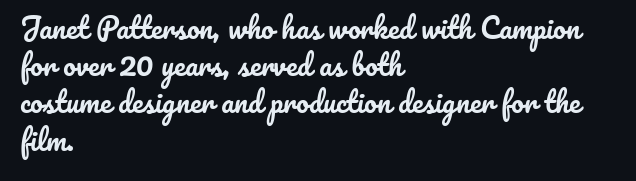
Note the varied advance widths — an 'i' is clearly narrower than an 'm'. Whoever set this chose a conventional vertical rhythm. No word sits above an underline. The setting favours the left margin, as ordinary paragraphs usually do.
